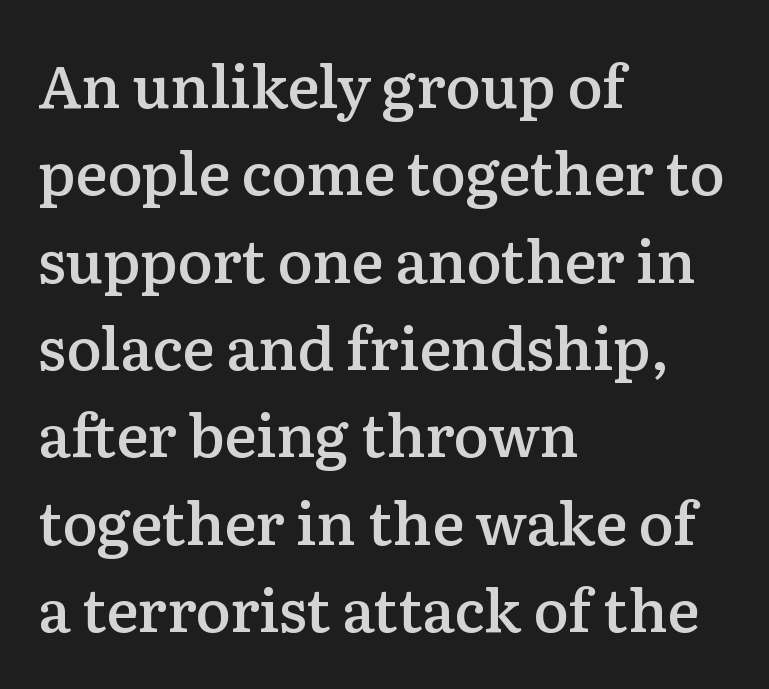
Q: Is the text bold? A: Semi-bold.
Q: Is the text italic (slanted)? A: No, it is upright.
Q: Is the typeface a serif or a sans-serif typeface? A: Serif.
Q: Is the text underlined? A: No.
Q: How is the paragraph aligned? A: Left-aligned.
Q: Is the spacing between letters normal or unusually wide? A: Normal.
Q: Is the spacing between lines tight, normal or loose? A: Normal.
Q: Width (condensed, normal, or wide)? A: Normal.
Q: Stroke contrast? A: Low.
Q: x-height? A: Medium.
Q: Monospaced? A: No.
